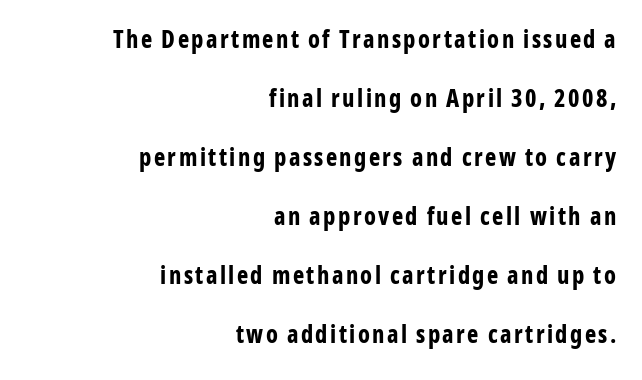
The image shows 24 px bold type, upright; set right-aligned, loose line spacing (2.46x), not underlined.
